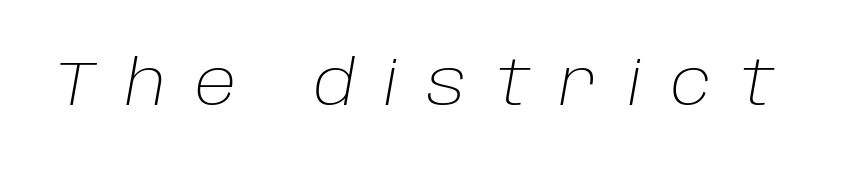
{"italic": "yes", "lean": "right", "slant_degrees": 10, "bold": "no", "weight": "light", "width": "normal", "stroke_contrast": "low", "x_height": "large", "monospaced": "no", "underline": "no", "letter_spacing": "wide", "letter_spacing_em": 0.47, "glyph_px": 62}
